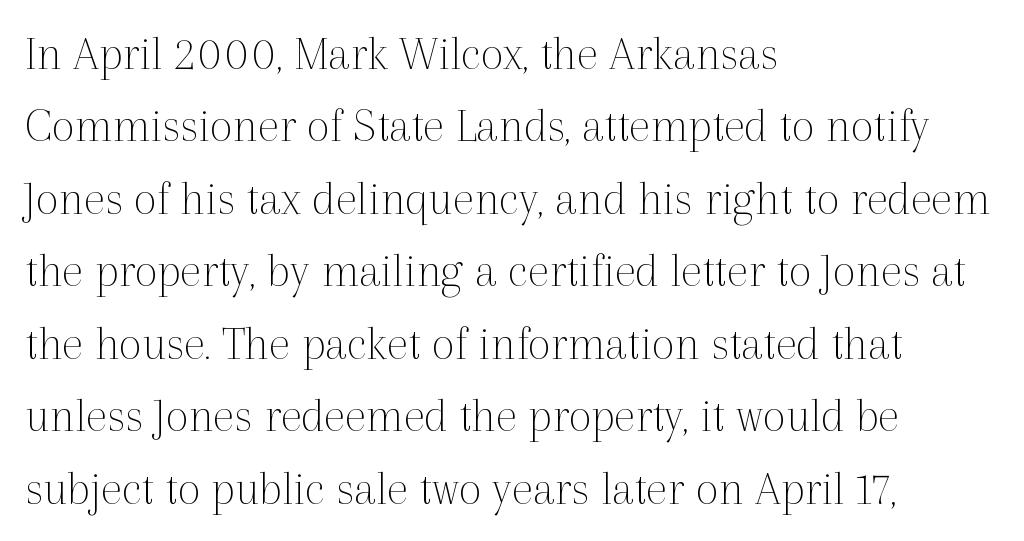
A quiet, ordinary-to-light weight characterises the typeface. No extra tracking has been applied to these lines. Baseline-to-baseline distance is the conventional proportion of letter height. The designer went with a serif here, giving each stem small feet. Plain, unruled lines of type. Is this a fixed-width face? No — the glyphs have proportional, varying widths.
